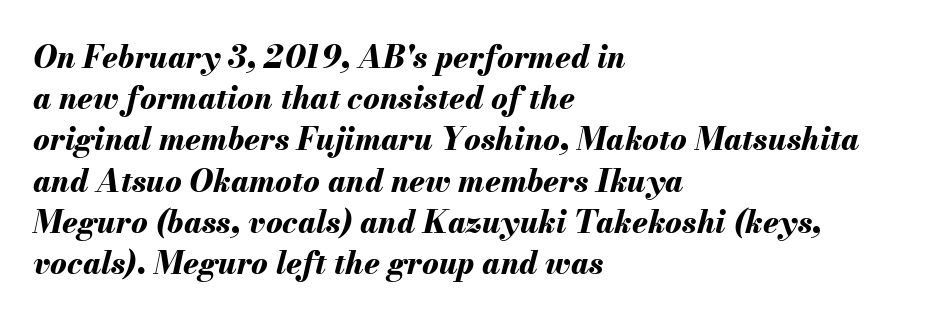
The image shows 31 px bold type, italic (leaning right); set left-aligned, normal line spacing (1.33x), normal letter spacing, not underlined; medium stroke contrast and a small x-height.
